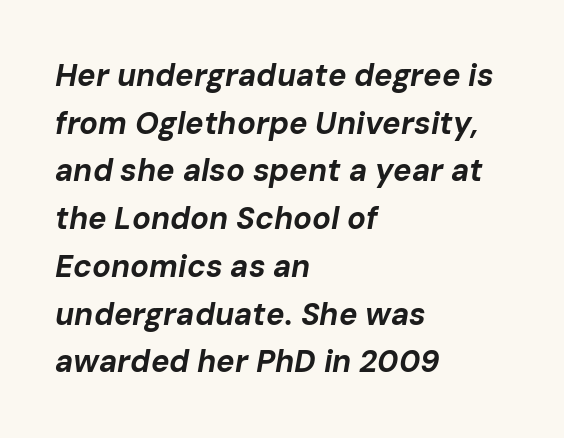
{"italic": "yes", "lean": "right", "slant_degrees": 10, "bold": "yes", "weight": "bold", "width": "normal", "stroke_contrast": "low", "x_height": "medium", "monospaced": "no", "underline": "no", "align": "left", "line_spacing": "normal", "line_spacing_ratio": 1.54, "letter_spacing": "normal", "letter_spacing_em": 0.0, "glyph_px": 31}
